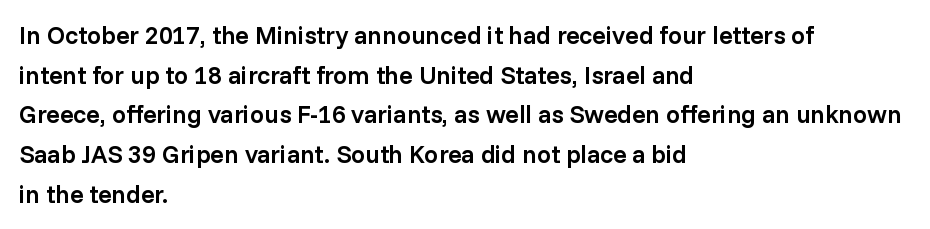
A bare baseline throughout the passage. Letter spacing: default. It's the straight-up-and-down kind of type. A somewhat darkened texture: the type is semibold rather than bold. Interline gaps are of average width in this sample. Compared with a centered layout, this one pins lines to the left instead.
